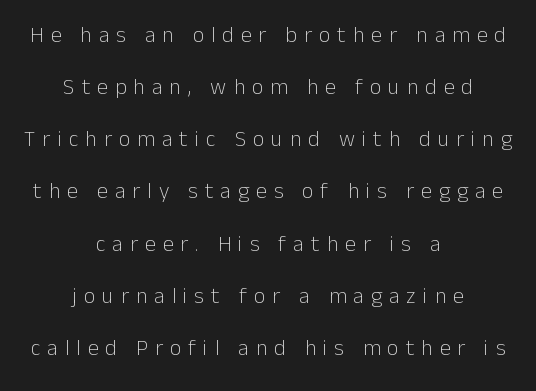
The image shows 22 px text type, upright; set centered, loose line spacing (2.37x), unusually wide letter spacing (+0.32 em), not underlined.
